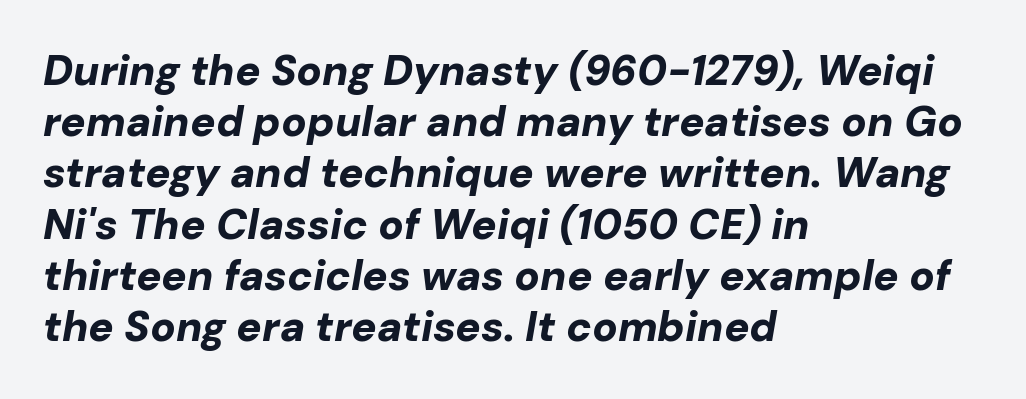
Q: Is the text bold? A: Yes.
Q: Is the text italic (slanted)? A: Yes, it leans right by about 10 degrees.
Q: Is the text underlined? A: No.
Q: How is the paragraph aligned? A: Left-aligned.
Q: Is the spacing between letters normal or unusually wide? A: Normal.
Q: Width (condensed, normal, or wide)? A: Normal.
Q: Stroke contrast? A: Low.
Q: x-height? A: Medium.
Q: Monospaced? A: No.
